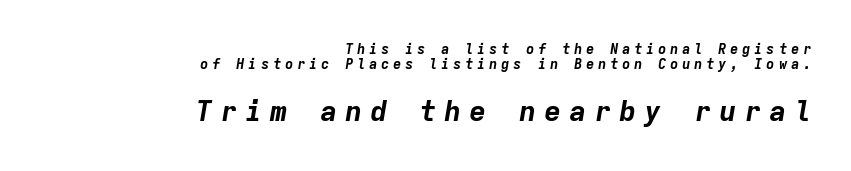
{"italic": "yes", "lean": "right", "slant_degrees": 9, "bold": "yes", "weight": "bold", "width": "normal", "stroke_contrast": "low", "x_height": "medium", "monospaced": "yes", "underline": "no", "align": "right", "line_spacing": "tight", "line_spacing_ratio": 1.07, "letter_spacing": "wide", "letter_spacing_em": 0.26, "larger_block": "second", "size_ratio": 2.07, "glyph_px": 29}
